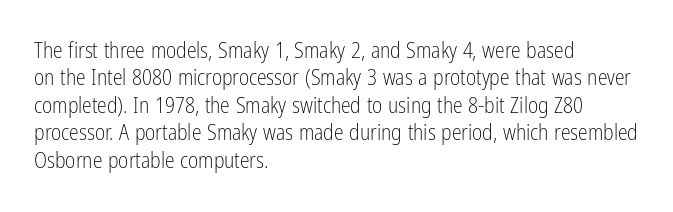
The image shows 22 px text type, upright; set left-aligned, normal line spacing (1.25x), normal letter spacing, not underlined.
